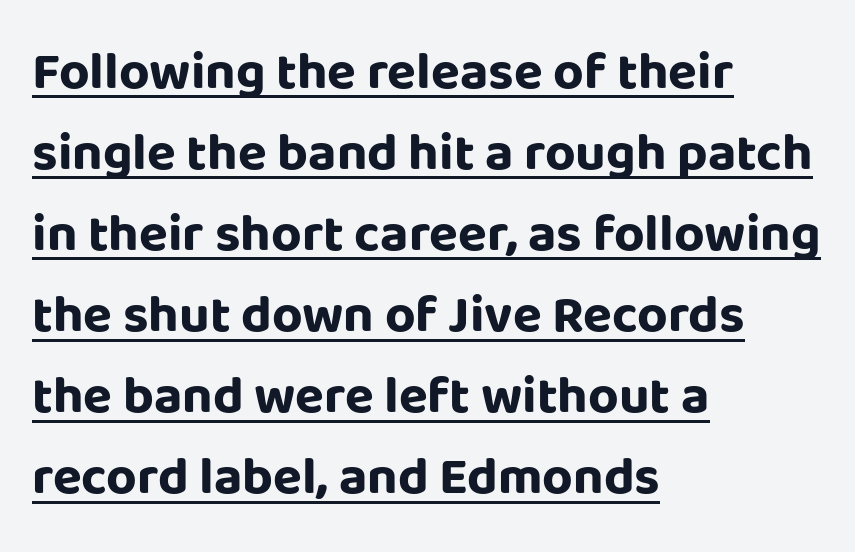
Serif or sans? Sans — the stroke terminals are bare. The type is set solid horizontally, with unmodified tracking. Does the copy run flush right? No — it runs flush left. Proportional: the letters do not fall into vertical columns.
